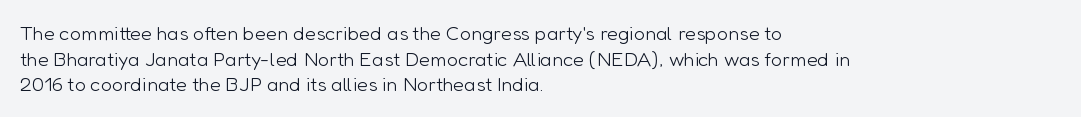
{"italic": "no", "bold": "no", "underline": "no", "align": "left", "line_spacing": "normal", "line_spacing_ratio": 1.28, "letter_spacing": "normal", "letter_spacing_em": 0.0, "glyph_px": 20}
